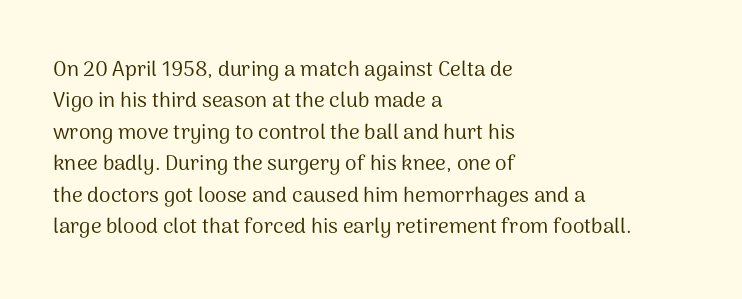
{"italic": "no", "bold": "no", "underline": "no", "align": "left", "line_spacing": "normal", "line_spacing_ratio": 1.5, "letter_spacing": "normal", "letter_spacing_em": 0.0, "glyph_px": 21}
